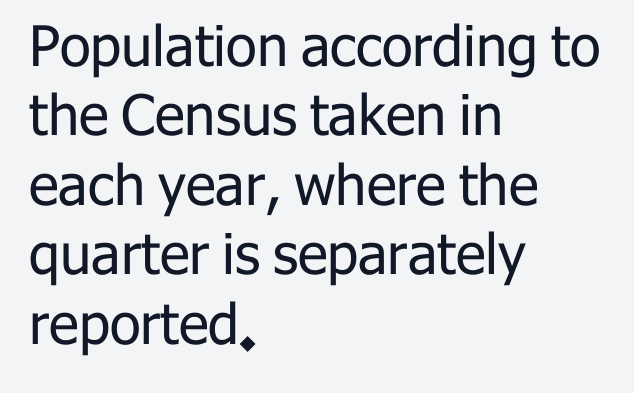
{"serif": "no", "italic": "no", "bold": "no", "weight": "regular", "width": "normal", "stroke_contrast": "low", "x_height": "medium", "monospaced": "no", "underline": "no", "align": "left", "line_spacing_ratio": 1.24, "letter_spacing": "normal", "letter_spacing_em": 0.0, "glyph_px": 56}
